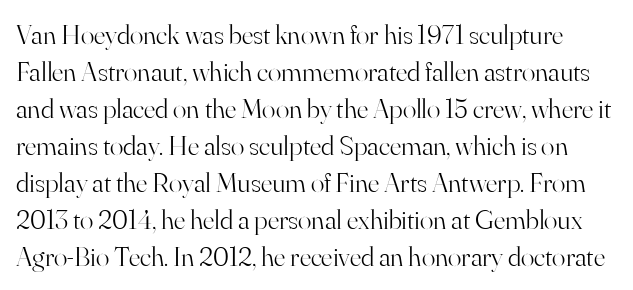
Q: Is the text bold? A: No.
Q: Is the text italic (slanted)? A: No, it is upright.
Q: Is the typeface a serif or a sans-serif typeface? A: Serif.
Q: Is the text underlined? A: No.
Q: Is the spacing between letters normal or unusually wide? A: Normal.
Q: Is the spacing between lines tight, normal or loose? A: Normal.
Q: Width (condensed, normal, or wide)? A: Normal.
Q: Stroke contrast? A: High.
Q: x-height? A: Small.
Q: Monospaced? A: No.
